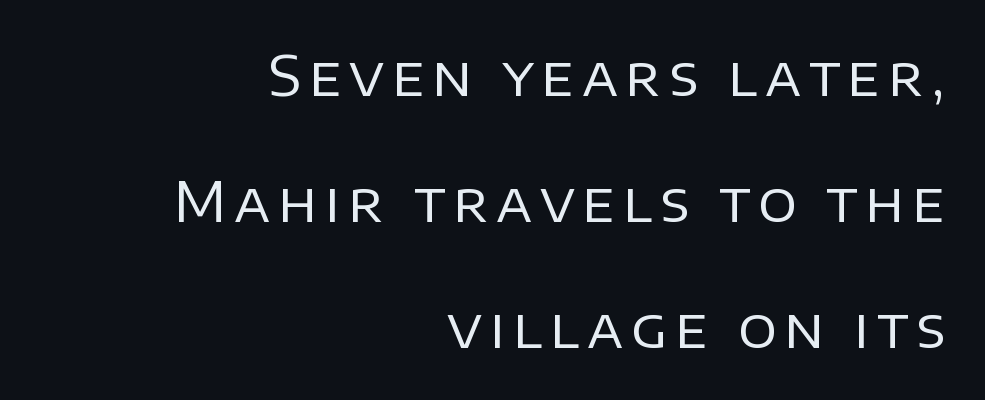
Q: Is the text bold? A: No.
Q: Is the text italic (slanted)? A: No, it is upright.
Q: Is the typeface a serif or a sans-serif typeface? A: Sans-serif.
Q: Is the text underlined? A: No.
Q: How is the paragraph aligned? A: Right-aligned.
Q: Is the spacing between lines tight, normal or loose? A: Loose.
Q: Width (condensed, normal, or wide)? A: Normal.
Q: Stroke contrast? A: Low.
Q: x-height? A: Large.
Q: Monospaced? A: No.
